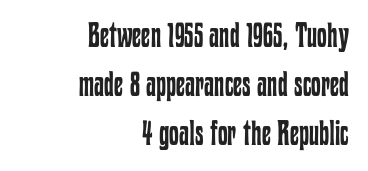
A quiet, ordinary-to-light weight characterises the typeface. Each line ends at the same right margin while the left side varies. Spacing verdict: proportional, widths tailored to each character. Glance below the letters and you will spot only blank space. Evenly set lines give the paragraph a standard silhouette. Glyph-to-glyph distance matches everyday printed text.
